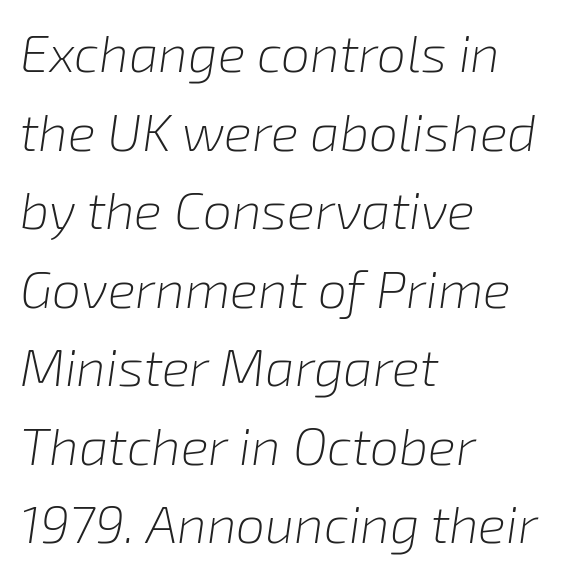
The image shows 52 px light type, italic (leaning right); set left-aligned, normal line spacing (1.51x), normal letter spacing, not underlined; low stroke contrast and a medium x-height.
